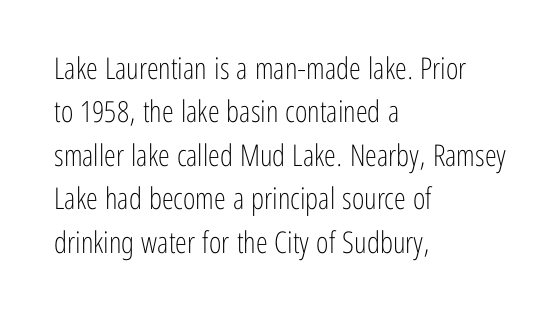
{"serif": "no", "italic": "no", "bold": "no", "weight": "light", "width": "condensed", "stroke_contrast": "low", "x_height": "medium", "monospaced": "no", "underline": "no", "align": "left", "line_spacing": "normal", "line_spacing_ratio": 1.45, "letter_spacing": "normal", "letter_spacing_em": 0.0, "glyph_px": 30}
